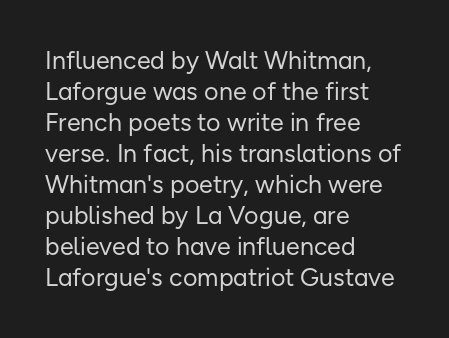
Q: Is the text bold? A: No.
Q: Is the text italic (slanted)? A: No, it is upright.
Q: Is the text underlined? A: No.
Q: How is the paragraph aligned? A: Left-aligned.
Q: Is the spacing between letters normal or unusually wide? A: Normal.
